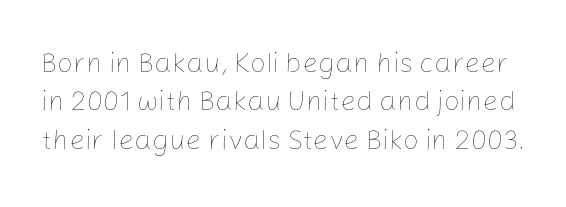
It's the straight-up-and-down kind of type. Character widths vary here, with narrow letters taking less room than wide ones. Leading matches the norm, producing a regular column. The strokes are not fattened; the text isn't bold. Standard letterfit; no display-style spreading of the glyphs.
